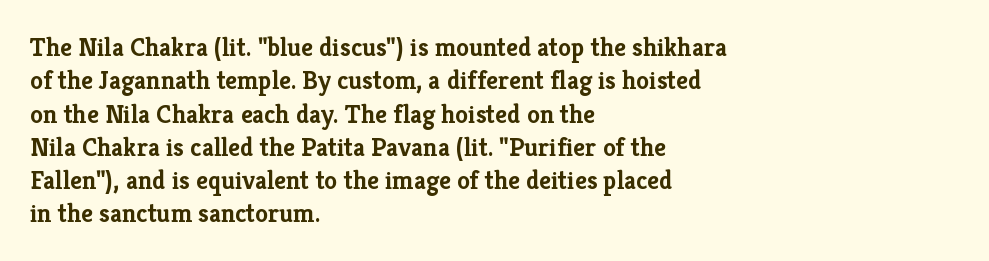
{"italic": "no", "bold": "yes", "underline": "no", "align": "left", "line_spacing": "normal", "line_spacing_ratio": 1.28, "letter_spacing": "normal", "letter_spacing_em": 0.0, "glyph_px": 26}
